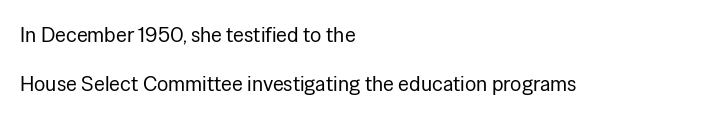
The image shows 21 px text type, upright; set left-aligned, loose line spacing (2.31x), normal letter spacing, not underlined.
